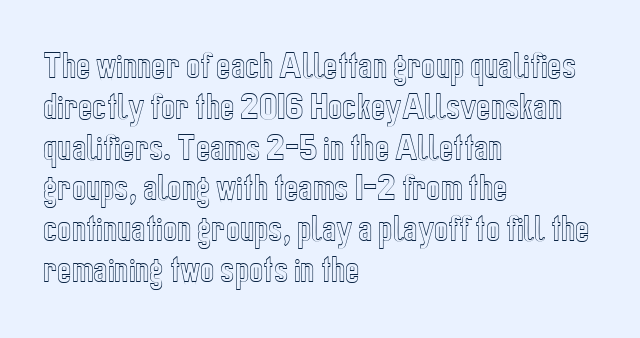
Q: Is the text italic (slanted)? A: No, it is upright.
Q: Is the text underlined? A: No.
Q: How is the paragraph aligned? A: Left-aligned.
Q: Is the spacing between letters normal or unusually wide? A: Normal.
Q: Is the spacing between lines tight, normal or loose? A: Normal.
Q: Width (condensed, normal, or wide)? A: Condensed.
Q: x-height? A: Medium.
Q: Monospaced? A: No.
